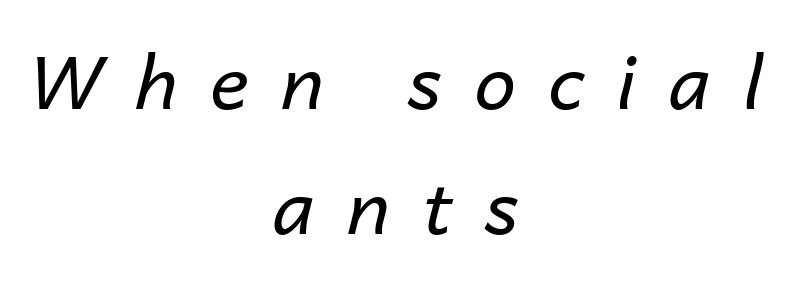
Q: Is the text bold? A: No.
Q: Is the text italic (slanted)? A: Yes, it leans right by about 14 degrees.
Q: Is the text underlined? A: No.
Q: How is the paragraph aligned? A: Centered.
Q: Is the spacing between letters normal or unusually wide? A: Unusually wide.
Q: Is the spacing between lines tight, normal or loose? A: Normal.
Q: Width (condensed, normal, or wide)? A: Normal.
Q: Stroke contrast? A: Low.
Q: x-height? A: Medium.
Q: Monospaced? A: No.
